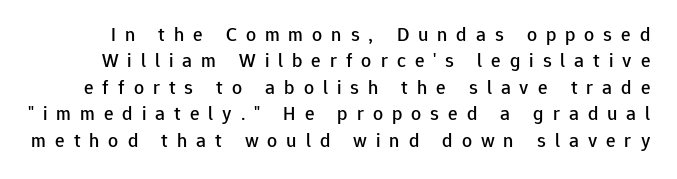
Has an underline been added? It has not. Compared with typical paragraphs, the rows here are spaced about the same. The horizontal fit of the characters is loose and conspicuously gappy. The lettering stays uniformly vertical, giving the passage a roman look.
